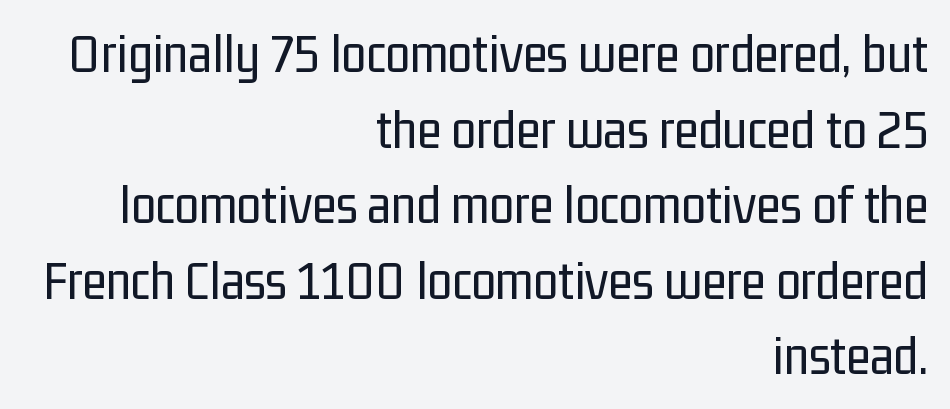
{"serif": "no", "italic": "no", "bold": "no", "weight": "regular", "width": "condensed", "stroke_contrast": "low", "x_height": "medium", "monospaced": "no", "underline": "no", "align": "right", "line_spacing": "normal", "line_spacing_ratio": 1.35, "letter_spacing": "normal", "letter_spacing_em": 0.0, "glyph_px": 56}
